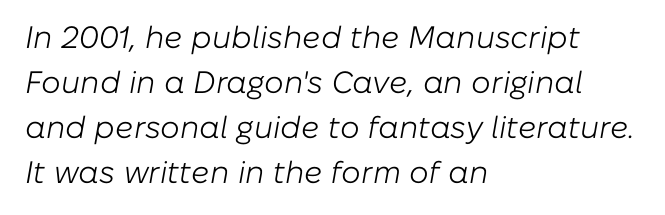
Q: Is the text bold? A: No.
Q: Is the text italic (slanted)? A: Yes, it leans right by about 10 degrees.
Q: Is the text underlined? A: No.
Q: How is the paragraph aligned? A: Left-aligned.
Q: Is the spacing between letters normal or unusually wide? A: Normal.
Q: Is the spacing between lines tight, normal or loose? A: Normal.
Q: Width (condensed, normal, or wide)? A: Normal.
Q: Stroke contrast? A: Low.
Q: x-height? A: Medium.
Q: Monospaced? A: No.
